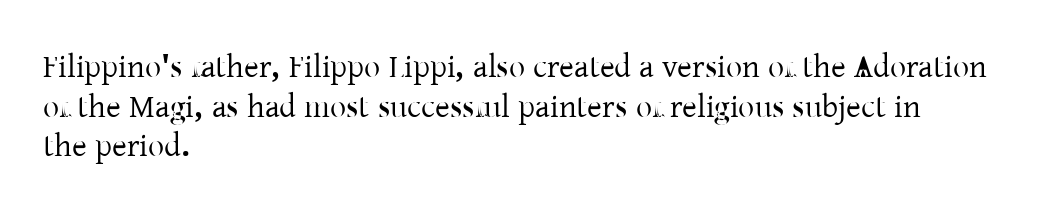
Q: Is the text italic (slanted)? A: No, it is upright.
Q: Is the typeface a serif or a sans-serif typeface? A: Serif.
Q: Is the text underlined? A: No.
Q: How is the paragraph aligned? A: Left-aligned.
Q: Is the spacing between letters normal or unusually wide? A: Normal.
Q: Width (condensed, normal, or wide)? A: Normal.
Q: Stroke contrast? A: Low.
Q: x-height? A: Medium.
Q: Monospaced? A: No.
